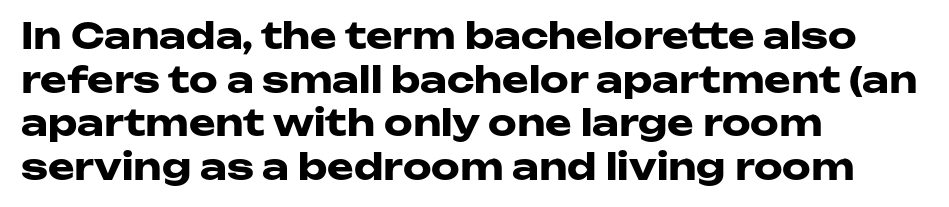
A roman cut, with each character standing at attention. Each row of text sits above clean, open space. The text was rendered using a sans face with plain stroke endings. What stands out about the letter spacing? Nothing — it is the standard amount.
